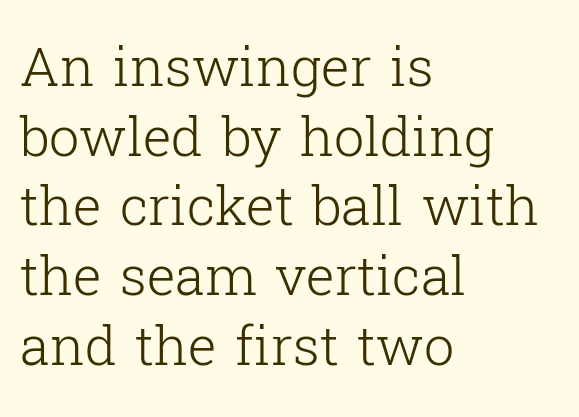
{"serif": "yes", "italic": "no", "bold": "no", "weight": "light", "width": "normal", "stroke_contrast": "low", "x_height": "medium", "monospaced": "no", "underline": "no", "align": "left", "line_spacing": "normal", "line_spacing_ratio": 1.29, "letter_spacing": "normal", "letter_spacing_em": 0.0, "glyph_px": 54}
